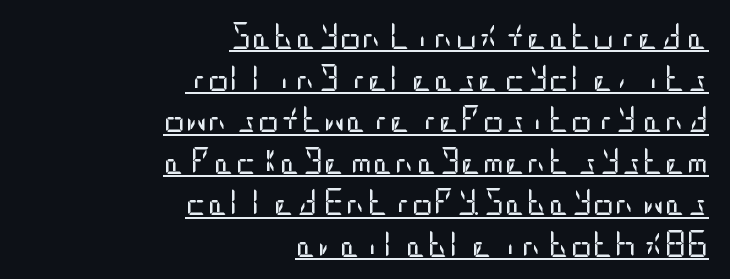
The image shows 27 px text type, upright; set right-aligned, normal line spacing (1.54x), normal letter spacing, underlined.
